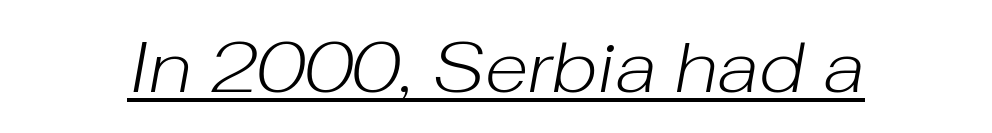
{"italic": "yes", "lean": "right", "slant_degrees": 10, "bold": "no", "weight": "light", "width": "normal", "stroke_contrast": "low", "x_height": "medium", "monospaced": "no", "underline": "yes", "letter_spacing": "normal", "letter_spacing_em": 0.0, "glyph_px": 72}
